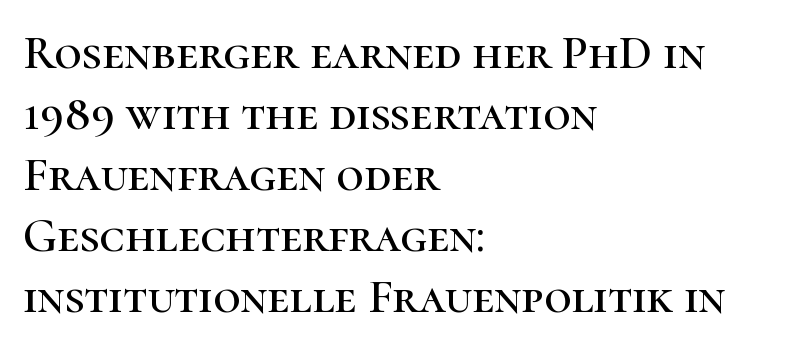
{"serif": "yes", "italic": "no", "width": "normal", "stroke_contrast": "high", "x_height": "medium", "monospaced": "no", "underline": "no", "align": "left", "line_spacing": "normal", "line_spacing_ratio": 1.27, "letter_spacing": "normal", "letter_spacing_em": 0.0, "glyph_px": 48}
